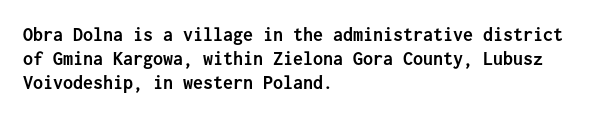
Posture: upright roman. Between one letter and the next there's only the usual sliver of space. Layout note: lines flush left. Clear beneath every line of the passage. The characters look thick and weighty, a clear bold.
